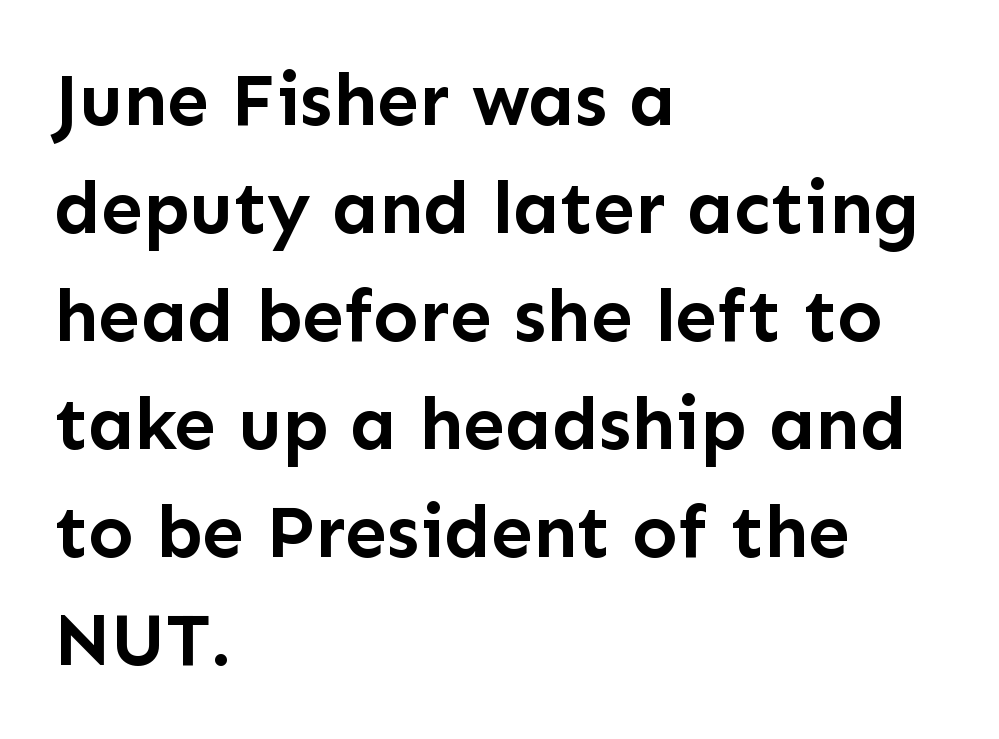
{"serif": "no", "italic": "no", "bold": "yes", "weight": "semibold", "width": "normal", "stroke_contrast": "low", "x_height": "medium", "monospaced": "no", "underline": "no", "align": "left", "line_spacing": "normal", "line_spacing_ratio": 1.44, "letter_spacing": "normal", "letter_spacing_em": 0.0, "glyph_px": 75}
